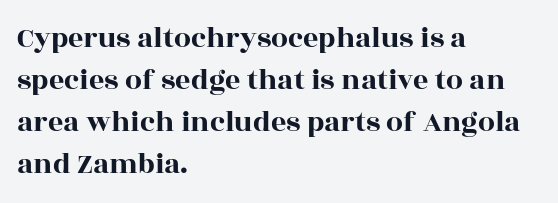
The image shows 30 px wide serif type, upright; set left-aligned, normal line spacing (1.4x), normal letter spacing, not underlined; a large x-height.
